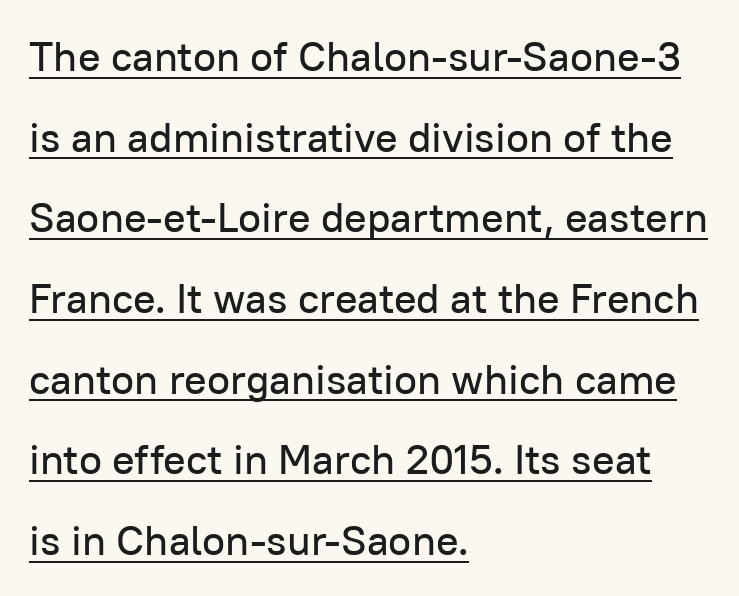
You could call the tracking neutral — neither tight nor loose. Posture: upright roman. Think of a printed novel: that variable character pitch is what you see here. The block of text is sparse from top to bottom, with ample space between rows. Somebody hit Ctrl+U on this one — the words are underlined.
